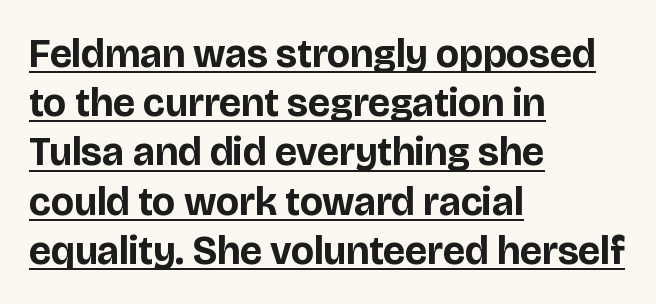
{"serif": "no", "italic": "no", "bold": "yes", "weight": "bold", "width": "normal", "stroke_contrast": "low", "x_height": "large", "monospaced": "no", "underline": "yes", "align": "left", "line_spacing_ratio": 1.23, "letter_spacing": "normal", "letter_spacing_em": 0.0, "glyph_px": 40}
